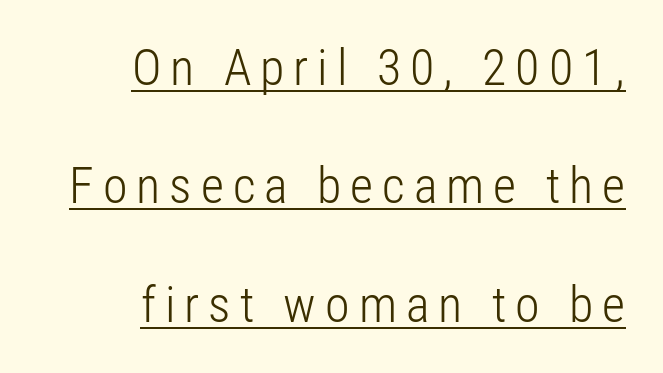
{"serif": "no", "italic": "no", "bold": "no", "weight": "light", "width": "condensed", "stroke_contrast": "low", "x_height": "medium", "monospaced": "no", "underline": "yes", "align": "right", "line_spacing": "loose", "line_spacing_ratio": 2.37, "glyph_px": 50}
